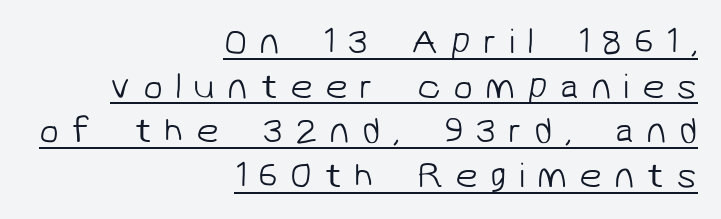
{"serif": "no", "bold": "no", "weight": "light", "width": "normal", "stroke_contrast": "low", "x_height": "medium", "monospaced": "no", "underline": "yes", "align": "right", "line_spacing_ratio": 1.24, "letter_spacing": "wide", "letter_spacing_em": 0.34, "glyph_px": 36}
